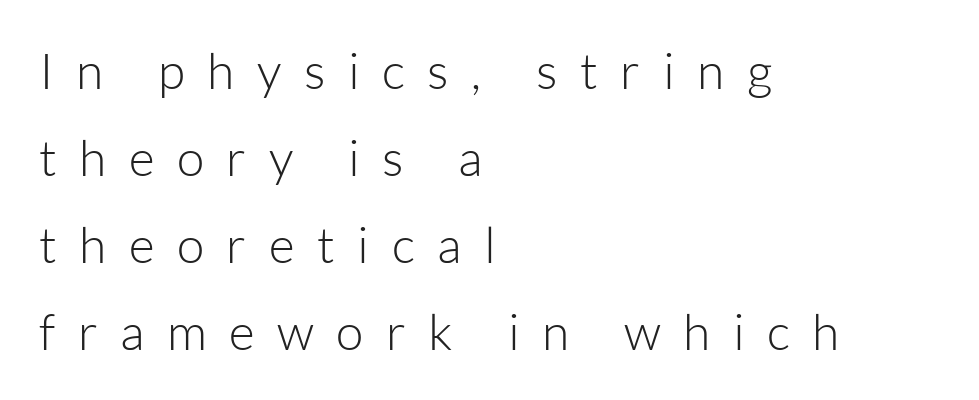
Q: Is the text bold? A: No.
Q: Is the text italic (slanted)? A: No, it is upright.
Q: Is the typeface a serif or a sans-serif typeface? A: Sans-serif.
Q: Is the text underlined? A: No.
Q: How is the paragraph aligned? A: Left-aligned.
Q: Is the spacing between letters normal or unusually wide? A: Unusually wide.
Q: Width (condensed, normal, or wide)? A: Normal.
Q: Stroke contrast? A: Low.
Q: x-height? A: Medium.
Q: Monospaced? A: No.
